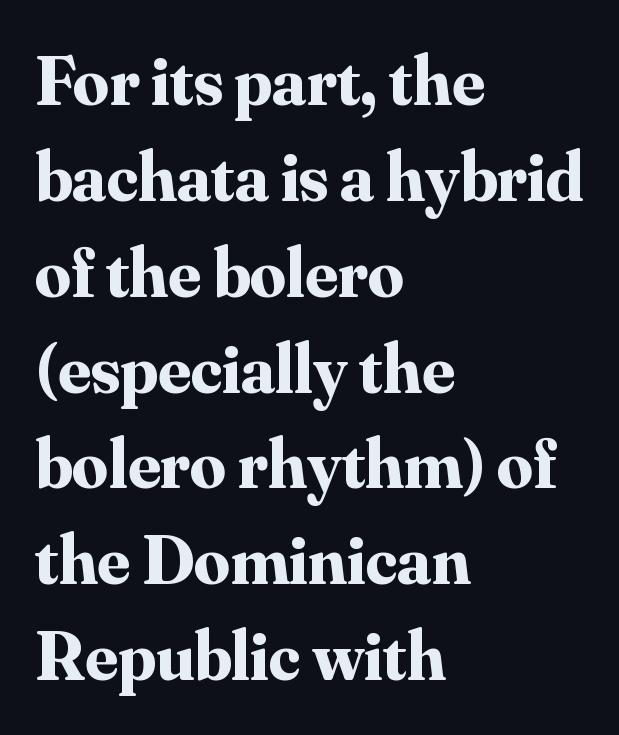
Q: Is the text bold? A: Yes.
Q: Is the text italic (slanted)? A: No, it is upright.
Q: Is the typeface a serif or a sans-serif typeface? A: Serif.
Q: Is the text underlined? A: No.
Q: How is the paragraph aligned? A: Left-aligned.
Q: Is the spacing between letters normal or unusually wide? A: Normal.
Q: Is the spacing between lines tight, normal or loose? A: Normal.
Q: Width (condensed, normal, or wide)? A: Normal.
Q: Stroke contrast? A: Medium.
Q: x-height? A: Small.
Q: Monospaced? A: No.
